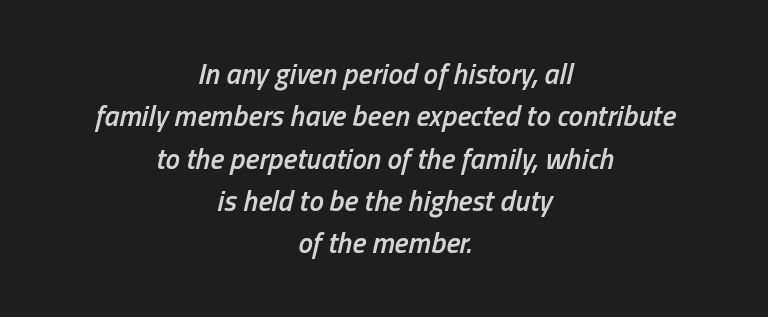
The image shows 29 px semibold, condensed type, italic (leaning right); set centered, normal line spacing (1.46x), normal letter spacing, not underlined; low stroke contrast and a medium x-height.
